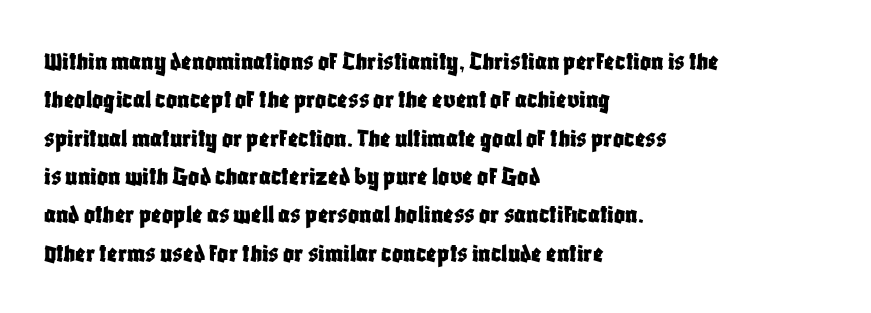
Compared with typical paragraphs, the rows here are spaced about the same. Posture: straight, roman, zero tilt. Inter-character spacing is left at the font's built-in metrics. The space beneath each line is pristine and unruled. The compositor pushed each line to the left boundary.
